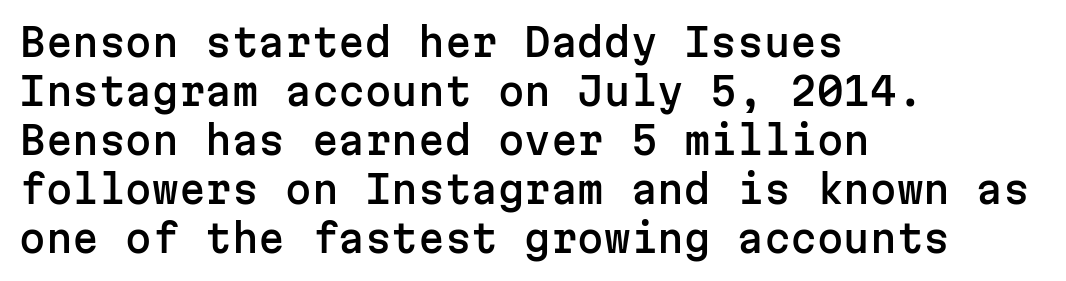
{"serif": "no", "italic": "no", "width": "normal", "stroke_contrast": "low", "x_height": "medium", "monospaced": "yes", "underline": "no", "align": "left", "line_spacing": "normal", "line_spacing_ratio": 1.29, "letter_spacing": "normal", "letter_spacing_em": 0.0, "glyph_px": 38}
